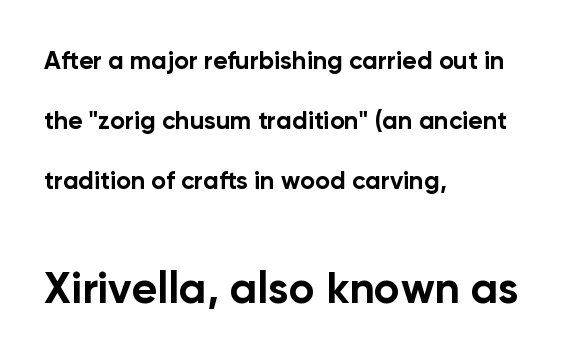
Q: Is the text bold? A: Yes.
Q: Is the text italic (slanted)? A: No, it is upright.
Q: Is the typeface a serif or a sans-serif typeface? A: Sans-serif.
Q: Is the text underlined? A: No.
Q: How is the paragraph aligned? A: Left-aligned.
Q: Is the spacing between letters normal or unusually wide? A: Normal.
Q: Is the spacing between lines tight, normal or loose? A: Loose.
Q: Which block of text is set in a larger size, the first (top) or the second (bottom)? A: The second (bottom) one.
Q: Width (condensed, normal, or wide)? A: Normal.
Q: Stroke contrast? A: Low.
Q: x-height? A: Medium.
Q: Monospaced? A: No.
